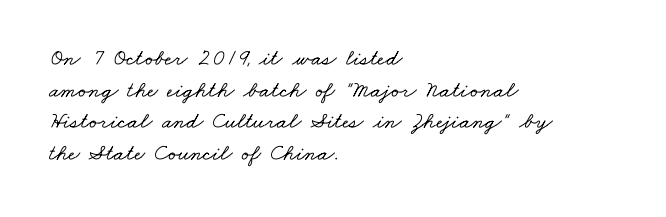
The image shows 23 px text type; set left-aligned, normal line spacing (1.37x), normal letter spacing, not underlined.
